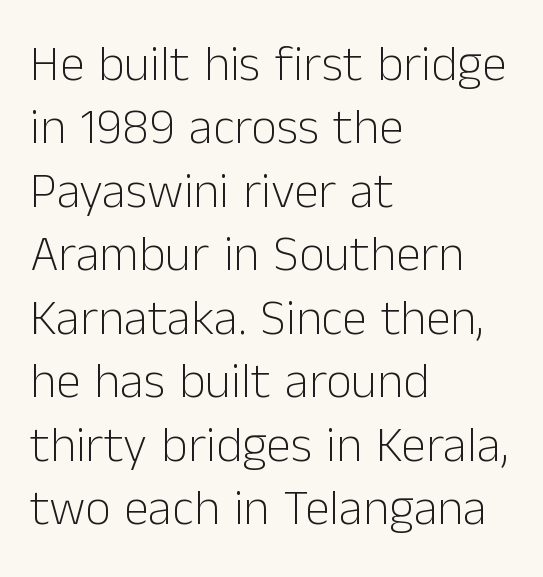
Q: Is the text bold? A: No.
Q: Is the text italic (slanted)? A: No, it is upright.
Q: Is the typeface a serif or a sans-serif typeface? A: Sans-serif.
Q: Is the text underlined? A: No.
Q: How is the paragraph aligned? A: Left-aligned.
Q: Is the spacing between letters normal or unusually wide? A: Normal.
Q: Is the spacing between lines tight, normal or loose? A: Normal.
Q: Width (condensed, normal, or wide)? A: Normal.
Q: Stroke contrast? A: Low.
Q: x-height? A: Medium.
Q: Monospaced? A: No.
